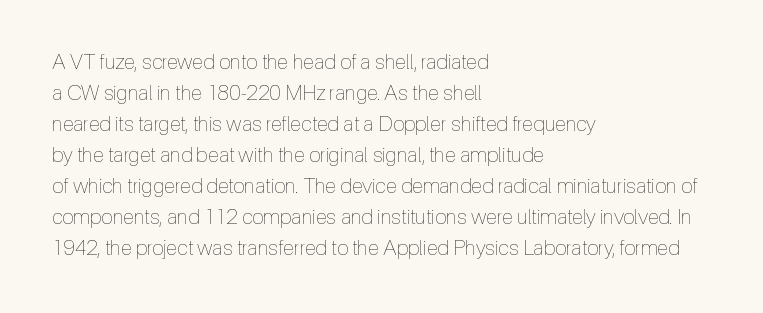
{"italic": "no", "bold": "no", "underline": "no", "align": "left", "line_spacing": "normal", "line_spacing_ratio": 1.48, "letter_spacing": "normal", "letter_spacing_em": 0.0, "glyph_px": 21}
